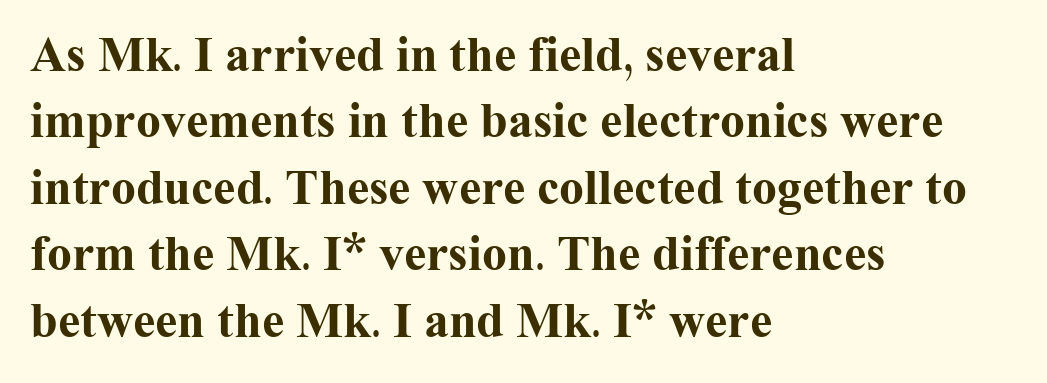
{"serif": "yes", "italic": "no", "bold": "yes", "weight": "bold", "width": "normal", "stroke_contrast": "medium", "x_height": "medium", "monospaced": "no", "underline": "no", "align": "left", "line_spacing": "normal", "line_spacing_ratio": 1.33, "letter_spacing": "normal", "letter_spacing_em": 0.0, "glyph_px": 50}
